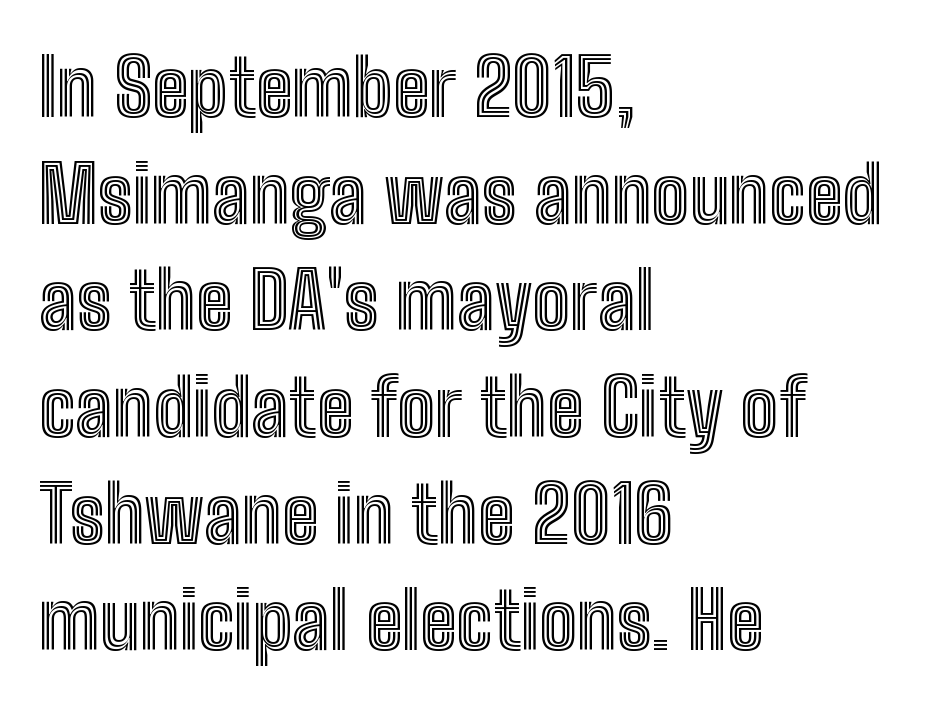
Q: Is the text italic (slanted)? A: No, it is upright.
Q: Is the text underlined? A: No.
Q: How is the paragraph aligned? A: Left-aligned.
Q: Is the spacing between letters normal or unusually wide? A: Normal.
Q: Is the spacing between lines tight, normal or loose? A: Normal.
Q: Width (condensed, normal, or wide)? A: Condensed.
Q: x-height? A: Medium.
Q: Monospaced? A: No.
